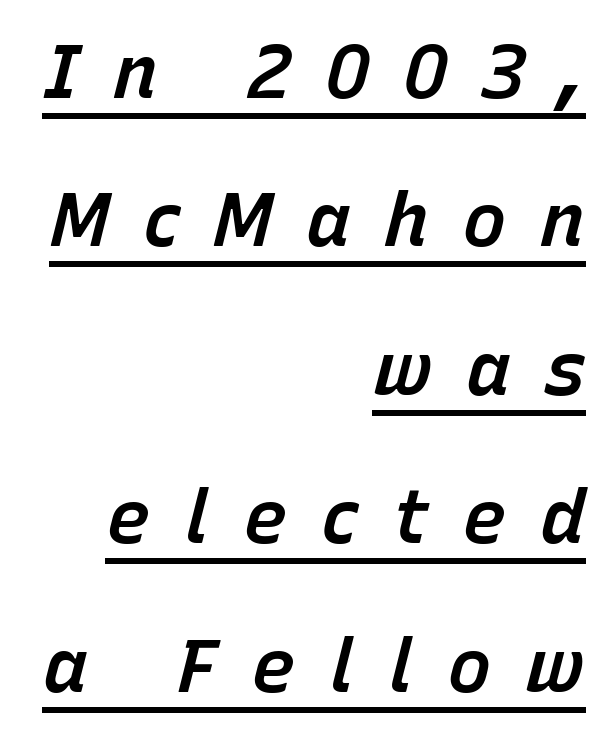
Q: Is the text bold? A: Semi-bold.
Q: Is the text italic (slanted)? A: Yes, it leans right by about 15 degrees.
Q: Is the text underlined? A: Yes.
Q: How is the paragraph aligned? A: Right-aligned.
Q: Is the spacing between letters normal or unusually wide? A: Unusually wide.
Q: Is the spacing between lines tight, normal or loose? A: Loose.
Q: Width (condensed, normal, or wide)? A: Normal.
Q: Stroke contrast? A: Low.
Q: x-height? A: Medium.
Q: Monospaced? A: No.
